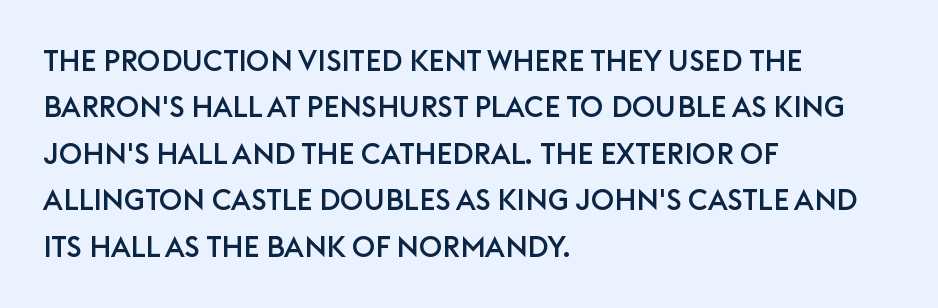
The image shows 29 px sans-serif type, upright; set left-aligned, normal line spacing (1.6x), normal letter spacing, not underlined; low stroke contrast and a large x-height.
